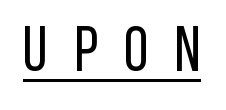
Look at the bottom of the vertical strokes: they stop flat, with no serifs. Inter-character spacing is expanded well beyond the font's built-in metrics. This sample has the flowing, uneven cadence of proportional lettering. No italicization has been applied; the sample stays upright. Compared with undecorated copy, this sample adds a rule below the words. Letters have the restrained weight of plain body copy at most.
